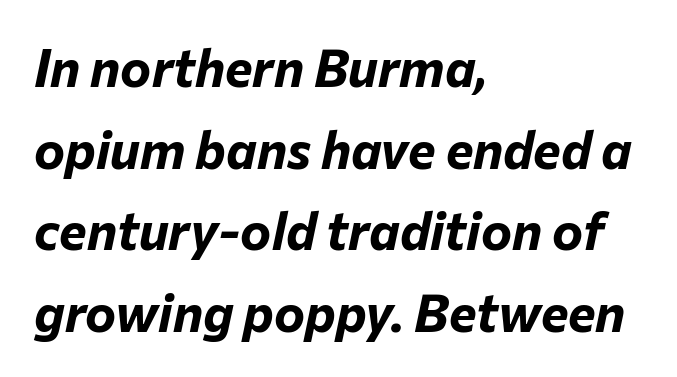
{"italic": "yes", "lean": "right", "slant_degrees": 12, "bold": "yes", "weight": "bold", "width": "normal", "stroke_contrast": "low", "x_height": "medium", "monospaced": "no", "underline": "no", "align": "left", "line_spacing": "normal", "line_spacing_ratio": 1.57, "letter_spacing": "normal", "letter_spacing_em": 0.0, "glyph_px": 52}
